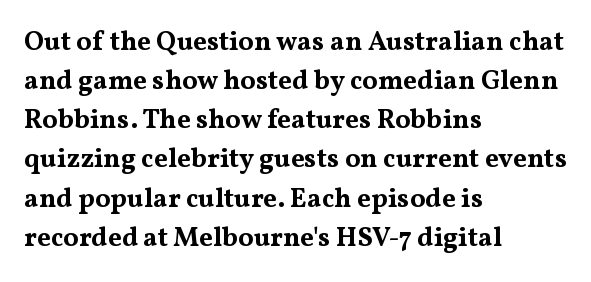
The typography opts for an upright posture over an oblique one. The face used here has the dense, thick strokes of a bold. Words float on clear page, feet unadorned. The typesetter chose a ragged-right arrangement here.
